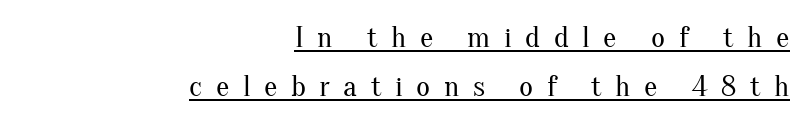
{"serif": "yes", "italic": "no", "bold": "no", "weight": "regular", "width": "normal", "stroke_contrast": "medium", "x_height": "small", "monospaced": "no", "underline": "yes", "align": "right", "line_spacing": "normal", "line_spacing_ratio": 1.65, "letter_spacing": "wide", "letter_spacing_em": 0.45, "glyph_px": 30}
